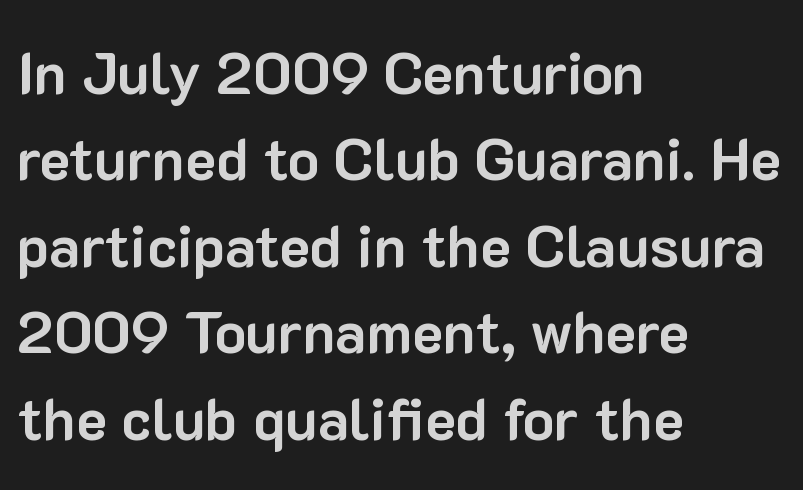
The passage shown is typeset with a sans-serif family. In terms of posture, this sample is upright. Typographic density is high because the face is bold. How are the letters spaced? Ordinarily, with no added tracking. This rendering features lettering with no underline.
